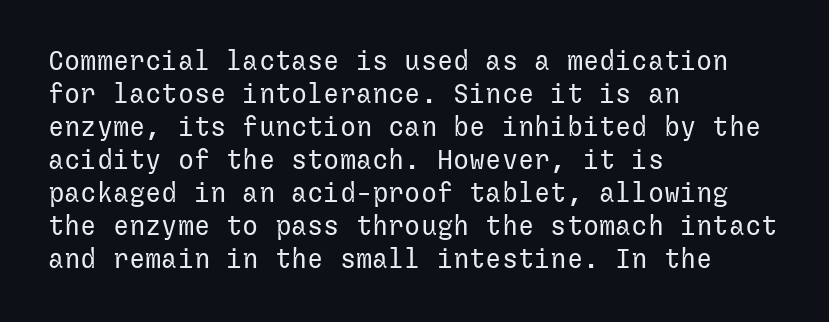
The type sits square on the baseline with zero lean. All the whitespace from short lines collects on the right. Students, note that the glyphs here touch the page at normal intervals. Weight class: somewhere from thin through regular. The foot of each line stays bare and open.
